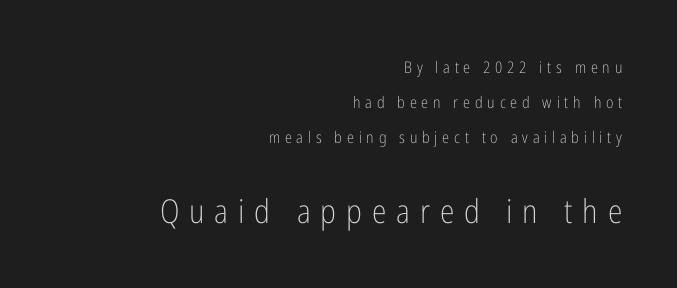
Q: Is the text bold? A: No.
Q: Is the text italic (slanted)? A: No, it is upright.
Q: Is the typeface a serif or a sans-serif typeface? A: Sans-serif.
Q: Is the text underlined? A: No.
Q: How is the paragraph aligned? A: Right-aligned.
Q: Is the spacing between letters normal or unusually wide? A: Unusually wide.
Q: Is the spacing between lines tight, normal or loose? A: Loose.
Q: Which block of text is set in a larger size, the first (top) or the second (bottom)? A: The second (bottom) one.
Q: Width (condensed, normal, or wide)? A: Condensed.
Q: Stroke contrast? A: Low.
Q: x-height? A: Medium.
Q: Monospaced? A: No.
